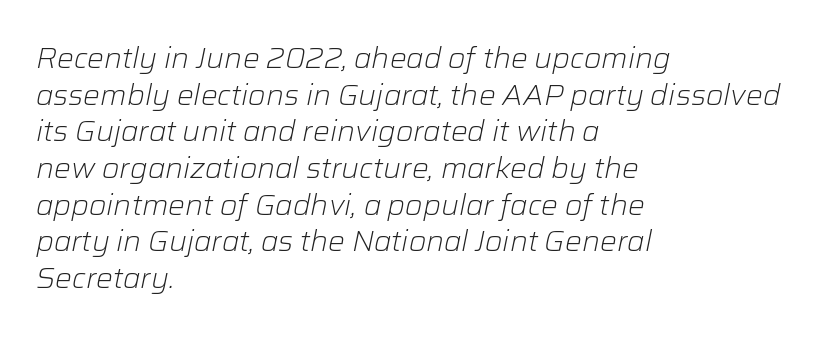
The image shows 28 px light type, italic (leaning right); set left-aligned, normal line spacing (1.31x), normal letter spacing, not underlined; low stroke contrast and a medium x-height.
